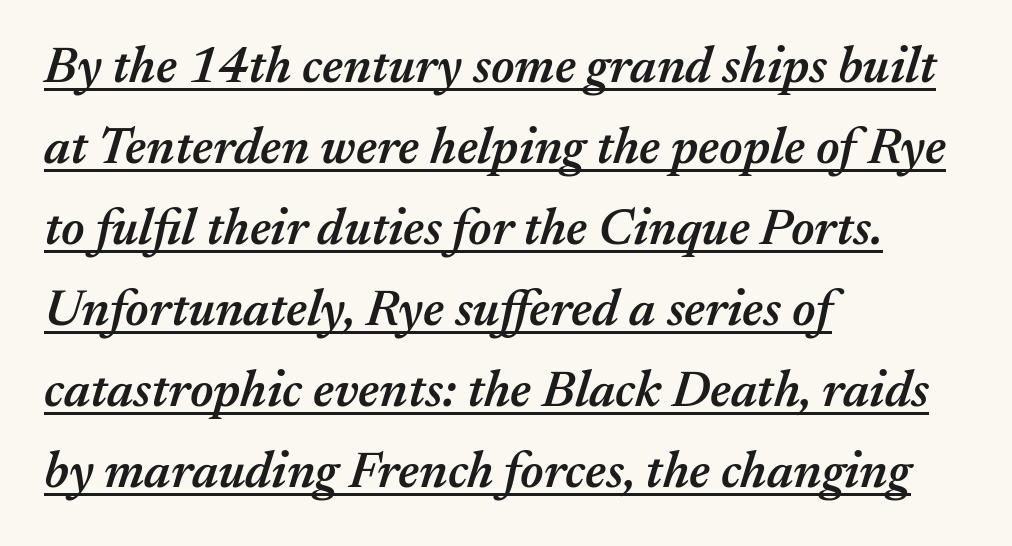
Q: Is the text bold? A: Semi-bold.
Q: Is the text italic (slanted)? A: Yes, it leans right by about 17 degrees.
Q: Is the text underlined? A: Yes.
Q: How is the paragraph aligned? A: Left-aligned.
Q: Is the spacing between letters normal or unusually wide? A: Normal.
Q: Is the spacing between lines tight, normal or loose? A: Normal.
Q: Width (condensed, normal, or wide)? A: Normal.
Q: Stroke contrast? A: Medium.
Q: x-height? A: Medium.
Q: Monospaced? A: No.
